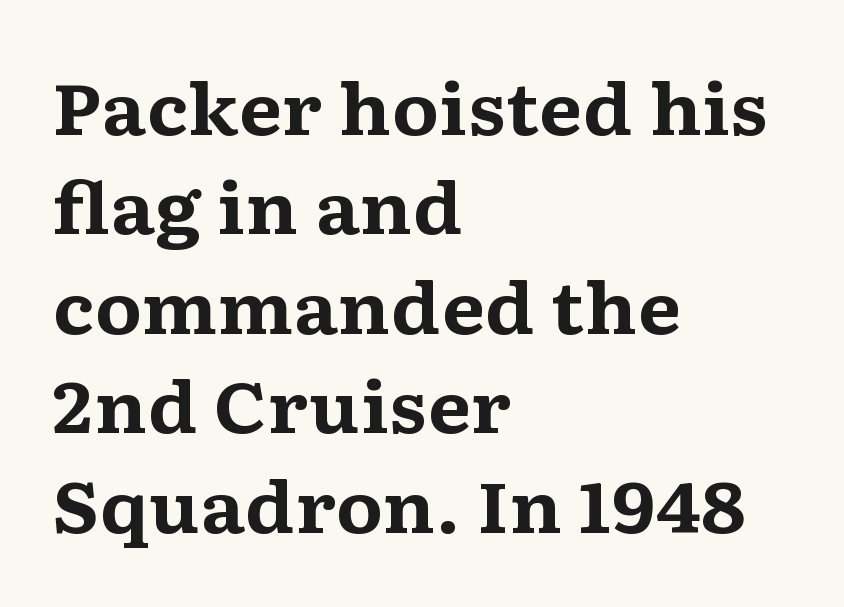
These lines are rendered in a variable-pitch font. Letters rest on an invisible, unmarked baseline. Note: serifs present on the glyphs. Every character sits straight up, as roman type does.
